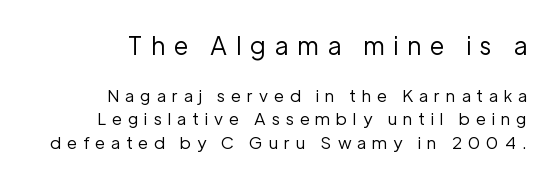
The image shows 25 px text type, upright; set right-aligned, normal line spacing (1.39x), unusually wide letter spacing (+0.36 em), not underlined; the first (top) block is 1.47x larger.
